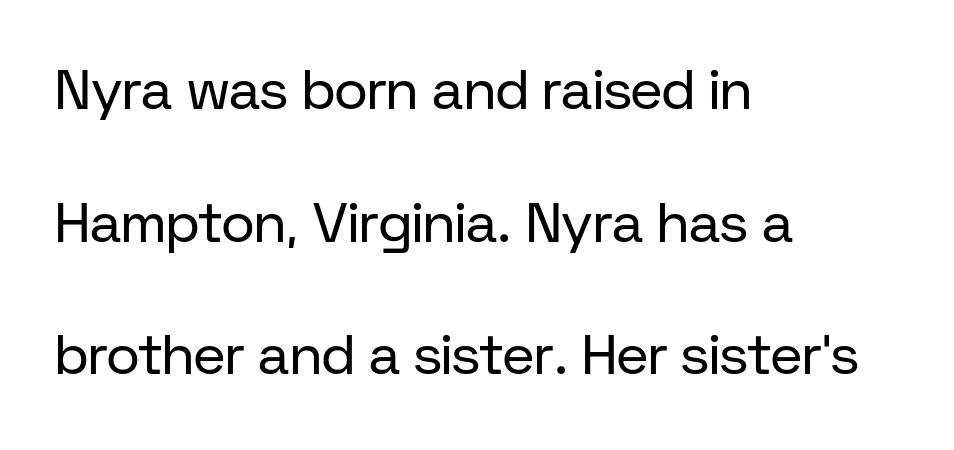
The face used here is proportionally spaced, like ordinary book or web type. This is not heavy type; no bold has been used. Check under the words: just untouched page. Airy leading. The type sits square on the baseline with zero lean.
